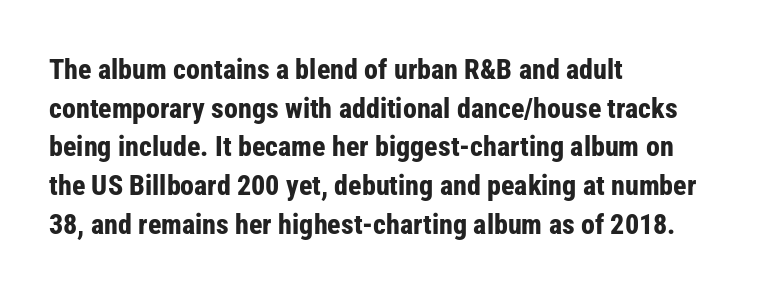
These lines sit exactly where default settings would place them. This sample has the flowing, uneven cadence of proportional lettering. This sample uses an upright cut, with every glyph sitting square on the baseline. Descender tails drop into unmarked territory.
